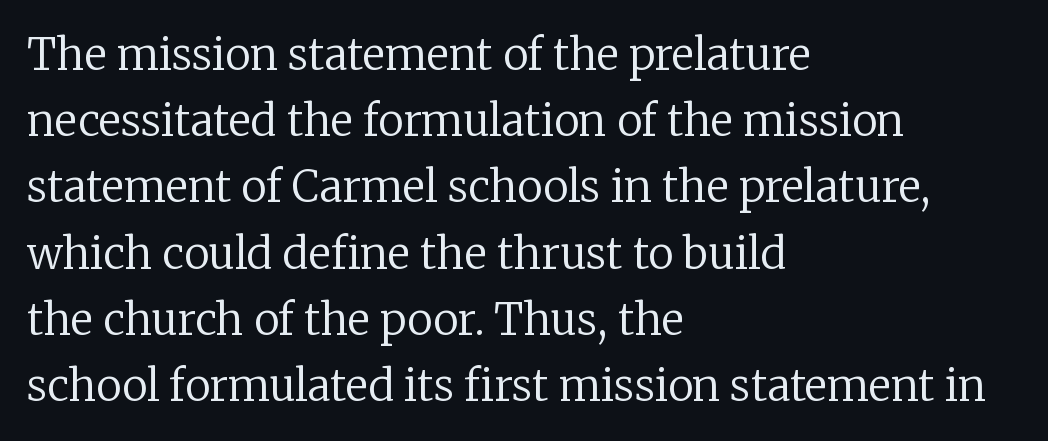
{"serif": "yes", "italic": "no", "bold": "no", "weight": "regular", "width": "normal", "stroke_contrast": "low", "x_height": "medium", "monospaced": "no", "underline": "no", "align": "left", "line_spacing": "normal", "line_spacing_ratio": 1.54, "letter_spacing": "normal", "letter_spacing_em": 0.0, "glyph_px": 43}
